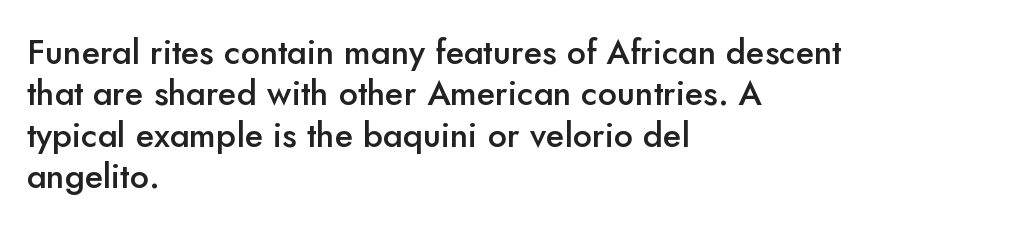
The image shows 34 px semibold sans-serif type, upright; set left-aligned, line spacing 1.22x, normal letter spacing, not underlined; low stroke contrast and a small x-height.
